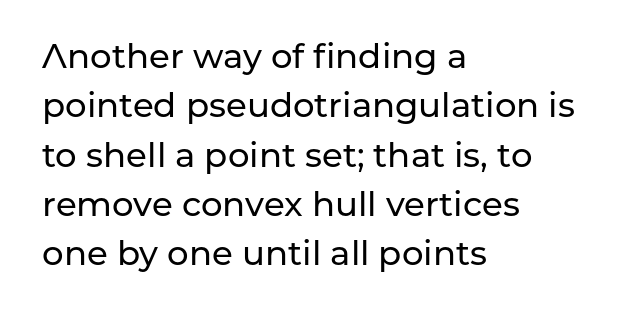
The image shows 34 px sans-serif type, upright; set left-aligned, normal line spacing (1.45x), normal letter spacing, not underlined; low stroke contrast and a medium x-height.
